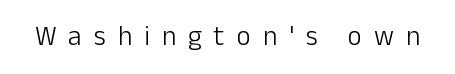
Q: Is the text bold? A: No.
Q: Is the text italic (slanted)? A: No, it is upright.
Q: Is the text underlined? A: No.
Q: Is the spacing between letters normal or unusually wide? A: Unusually wide.
